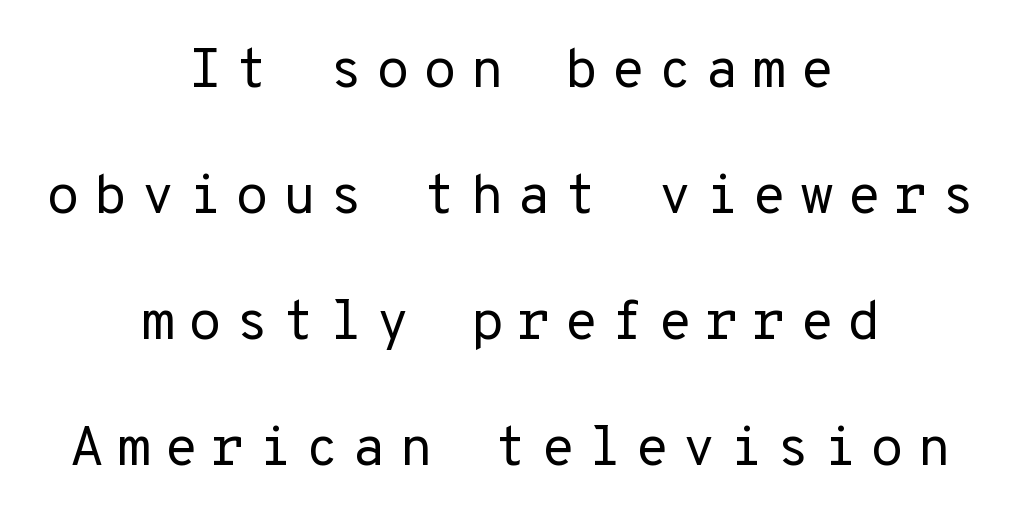
Does the leading feel generous? Absolutely, it's lavish. Look at the bottom of the vertical strokes: they stop flat, with no serifs. Anything drawn beneath the words? Only blank space. Note the uniform advance width — an 'i' takes as much space as an 'm'. Tracking here is generous; glyphs stand well apart from one another. The face looks like a standard text weight, possibly lighter.
